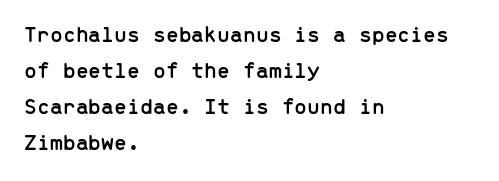
Q: Is the text italic (slanted)? A: No, it is upright.
Q: Is the text underlined? A: No.
Q: How is the paragraph aligned? A: Left-aligned.
Q: Is the spacing between letters normal or unusually wide? A: Normal.
Q: Is the spacing between lines tight, normal or loose? A: Normal.
